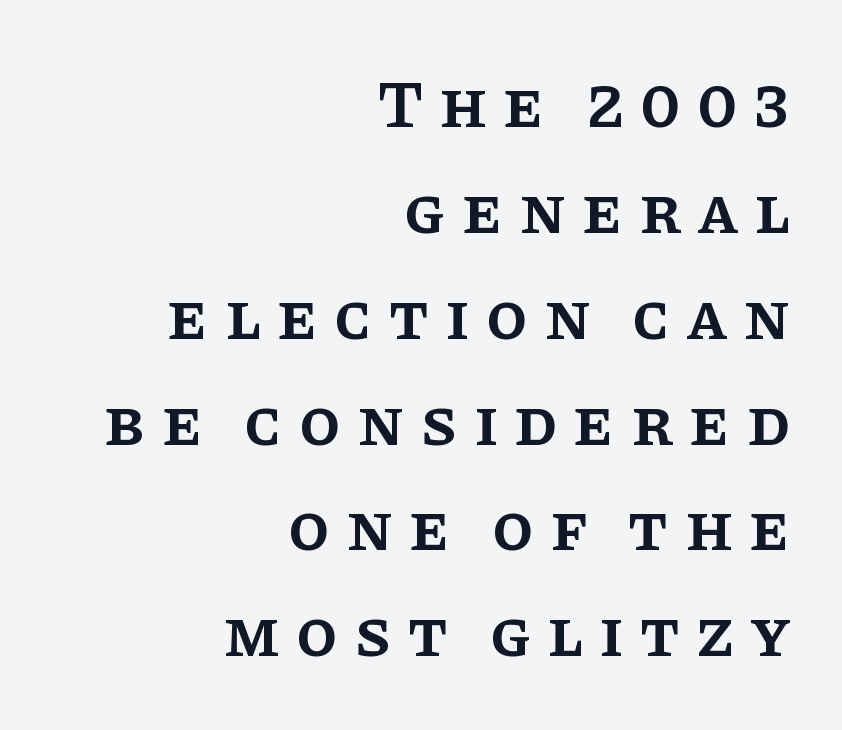
Q: Is the text bold? A: Semi-bold.
Q: Is the text italic (slanted)? A: No, it is upright.
Q: Is the typeface a serif or a sans-serif typeface? A: Serif.
Q: Is the text underlined? A: No.
Q: How is the paragraph aligned? A: Right-aligned.
Q: Is the spacing between letters normal or unusually wide? A: Unusually wide.
Q: Is the spacing between lines tight, normal or loose? A: Normal.
Q: Width (condensed, normal, or wide)? A: Normal.
Q: Stroke contrast? A: Low.
Q: x-height? A: Large.
Q: Monospaced? A: No.
